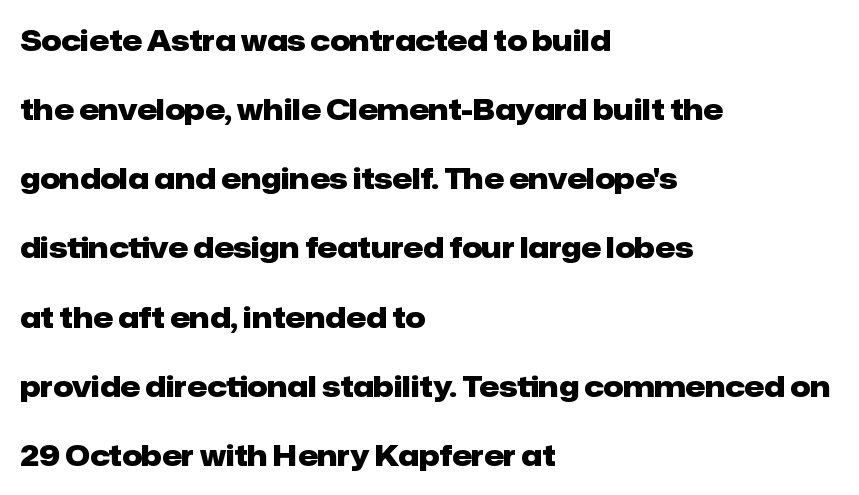
No extra tracking has been applied to these lines. Nothing sits at the stroke ends, so this counts as sans-serif. This rendering uses left alignment, leaving the right contour irregular. A typesetter would call this proportional, since set widths differ per character.
